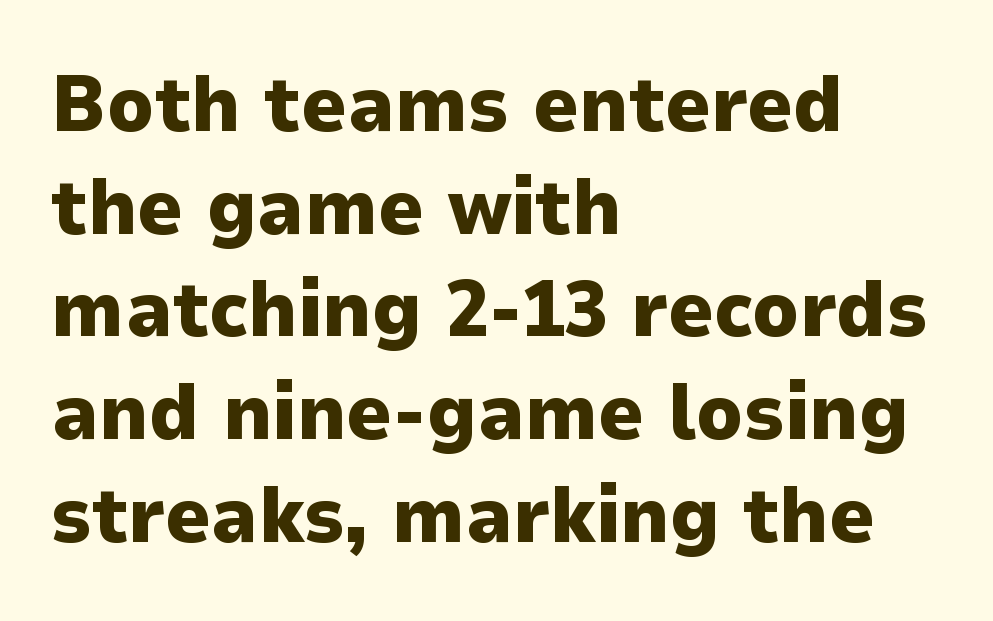
Q: Is the text bold? A: Yes.
Q: Is the text italic (slanted)? A: No, it is upright.
Q: Is the typeface a serif or a sans-serif typeface? A: Sans-serif.
Q: Is the text underlined? A: No.
Q: How is the paragraph aligned? A: Left-aligned.
Q: Is the spacing between letters normal or unusually wide? A: Normal.
Q: Is the spacing between lines tight, normal or loose? A: Normal.
Q: Width (condensed, normal, or wide)? A: Normal.
Q: Stroke contrast? A: Low.
Q: x-height? A: Medium.
Q: Monospaced? A: No.
